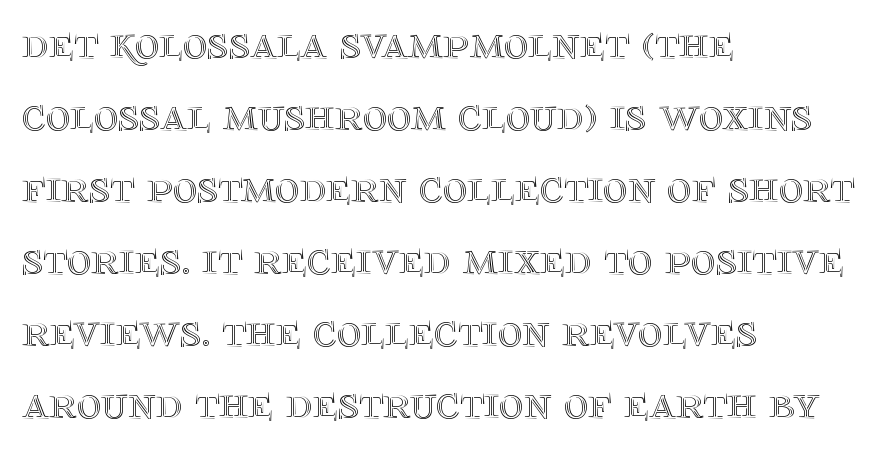
{"italic": "no", "width": "normal", "x_height": "large", "monospaced": "no", "underline": "no", "align": "left", "line_spacing": "normal", "line_spacing_ratio": 1.53, "letter_spacing": "normal", "letter_spacing_em": 0.0, "glyph_px": 47}
